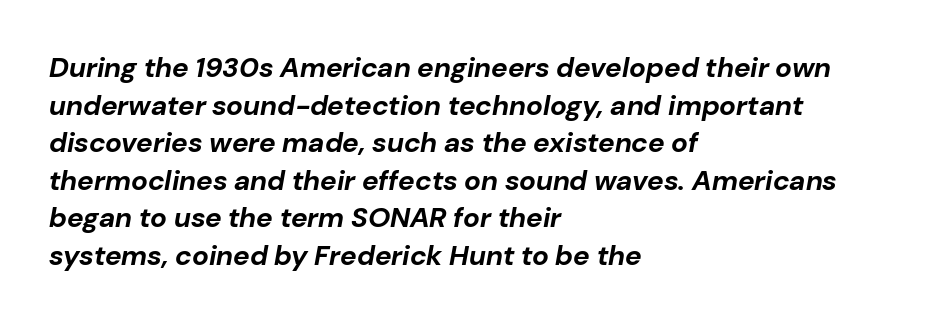
The text carries the slant typical of an italic or oblique font. Think of a printed novel: that variable character pitch is what you see here. Tracking here is standard; glyphs follow each other at the usual distance. Layout note: lines flush left. The face used here has the dense, thick strokes of a bold. Has an underline been added? It has not.
